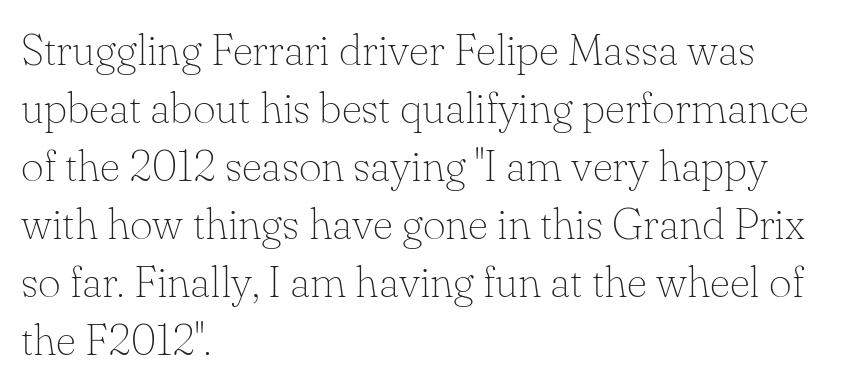
If you drew a line through each stem, it would be perfectly vertical. The setting favours the left margin, as ordinary paragraphs usually do. The passage shown is typed in a proportional face where columns would drift. Evenly set lines give the paragraph a standard silhouette.
